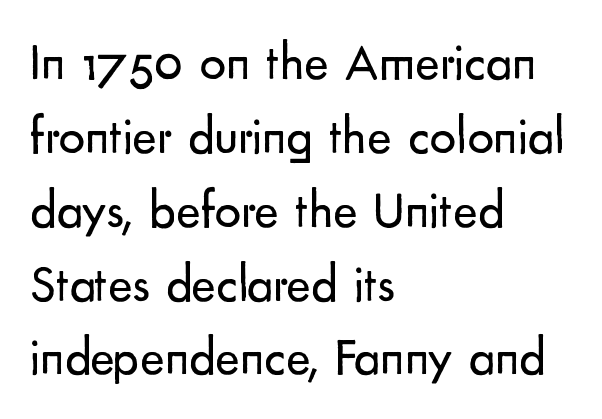
The image shows 52 px regular-weight sans-serif type, upright; set left-aligned, normal line spacing (1.42x), normal letter spacing, not underlined; low stroke contrast and a small x-height.
